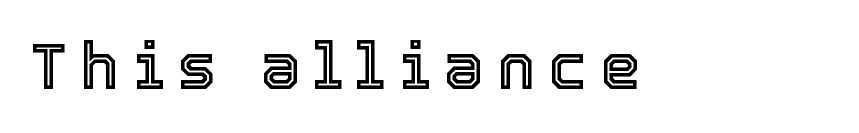
Each letter keeps its own natural width here, so spacing adapts to shape. Style check: upright. Inter-character spacing is expanded well beyond the font's built-in metrics. Type without underlining.
